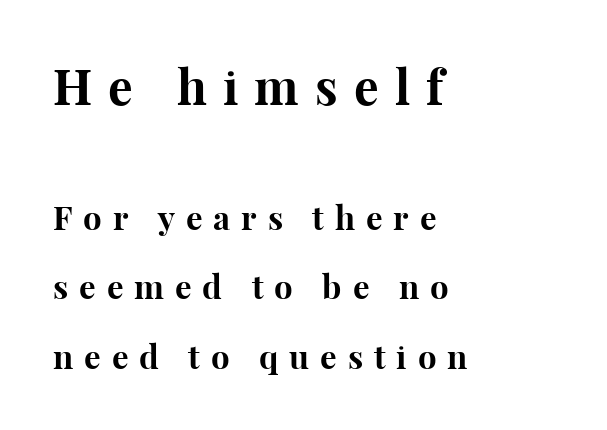
What's the leading like? Stretched, with rows far apart. Does the copy run flush right? No — it runs flush left. The upper block of text is set noticeably larger than the block beneath it. Students, this is bold: see how much ink each stroke carries. Looks like regular typesetting: each glyph gets only the width it needs.
